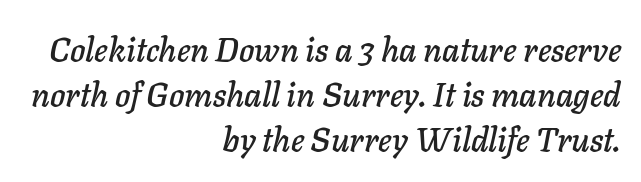
Q: Is the text italic (slanted)? A: Yes, it leans right by about 11 degrees.
Q: Is the text underlined? A: No.
Q: How is the paragraph aligned? A: Right-aligned.
Q: Is the spacing between letters normal or unusually wide? A: Normal.
Q: Is the spacing between lines tight, normal or loose? A: Normal.
Q: Width (condensed, normal, or wide)? A: Normal.
Q: Stroke contrast? A: Low.
Q: x-height? A: Medium.
Q: Monospaced? A: No.
